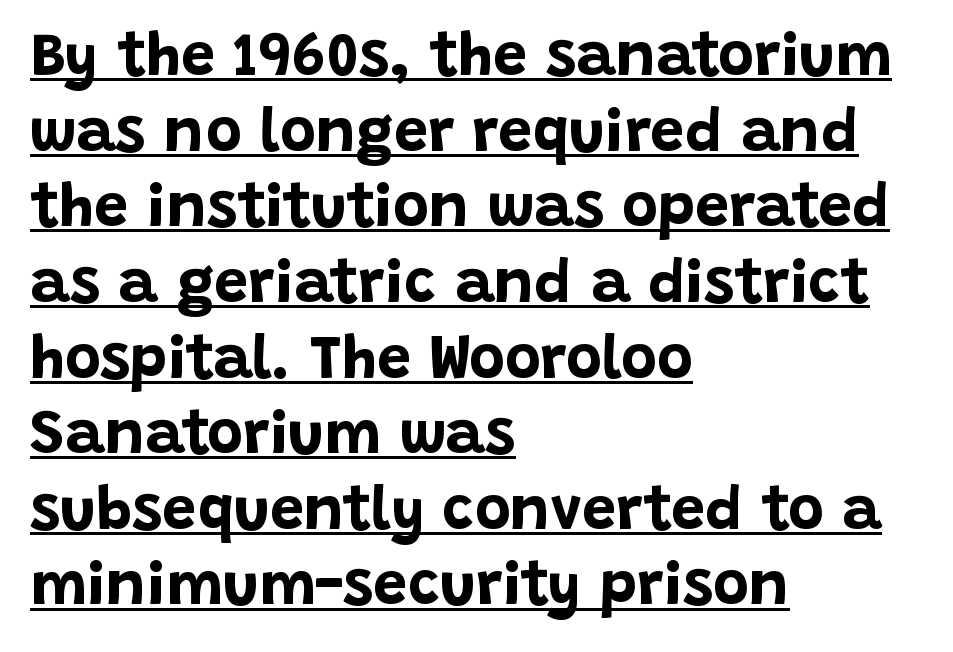
The image shows 61 px bold sans-serif type, upright; set left-aligned, line spacing 1.24x, normal letter spacing, underlined; low stroke contrast and a large x-height.
